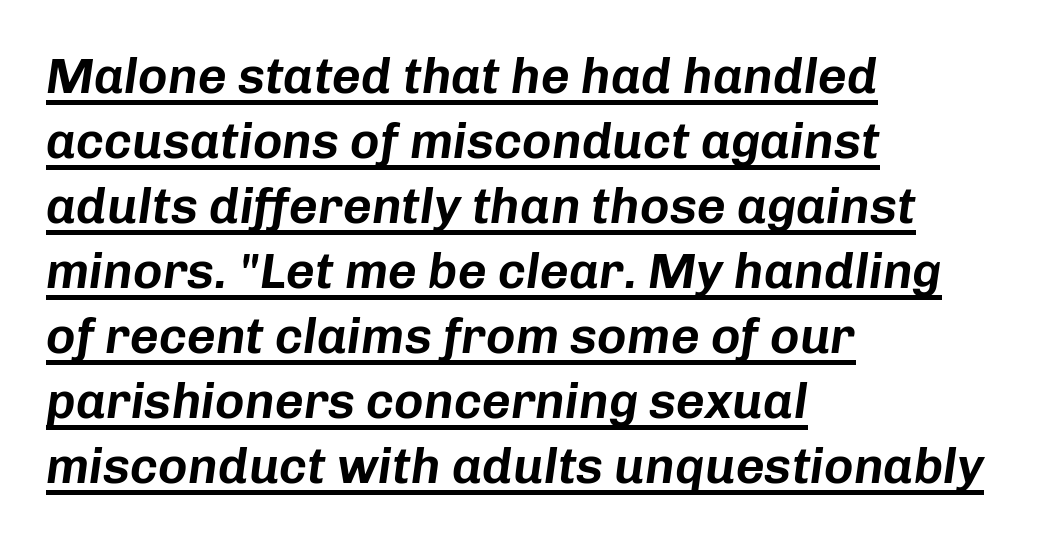
{"italic": "yes", "lean": "right", "slant_degrees": 8, "width": "normal", "stroke_contrast": "low", "x_height": "medium", "monospaced": "no", "underline": "yes", "align": "left", "line_spacing": "normal", "line_spacing_ratio": 1.3, "letter_spacing": "normal", "letter_spacing_em": 0.0, "glyph_px": 50}
